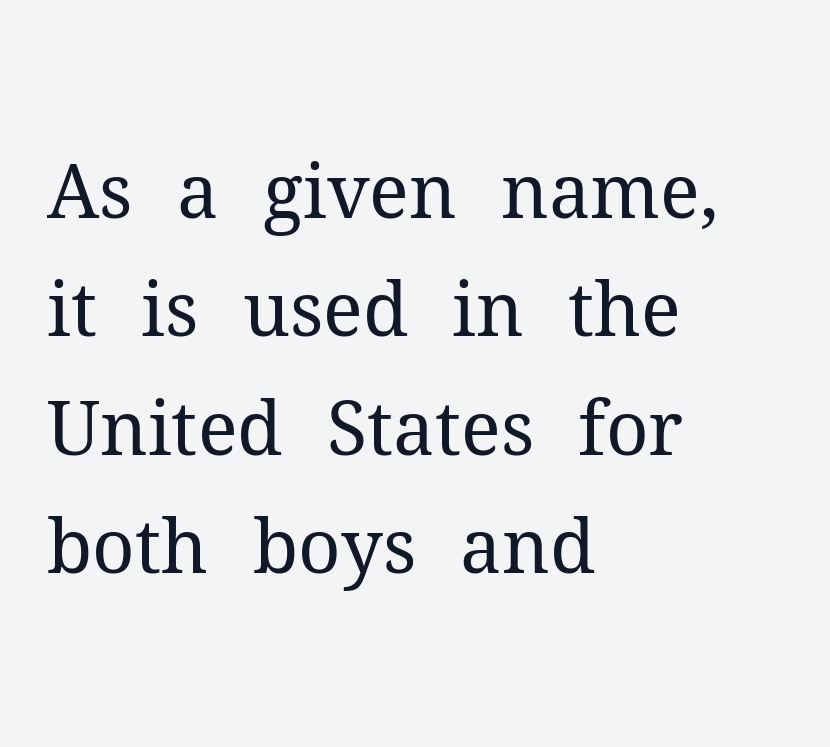
Every stem runs plumb, perpendicular to the baseline. These lines are rendered in a variable-pitch font. Default kerning and tracking; the words read as compact shapes. Students, observe: this is what conventionally led text looks like. Lines of text with bare space underneath.
